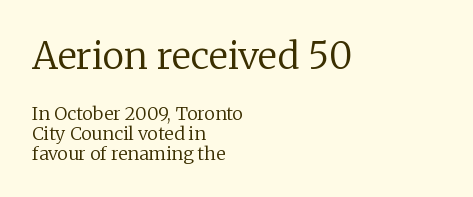
{"serif": "yes", "italic": "no", "bold": "no", "weight": "regular", "width": "normal", "stroke_contrast": "low", "x_height": "medium", "monospaced": "no", "underline": "no", "align": "left", "line_spacing": "tight", "line_spacing_ratio": 1.1, "letter_spacing": "normal", "letter_spacing_em": 0.0, "larger_block": "first", "size_ratio": 2.06, "glyph_px": 37}
